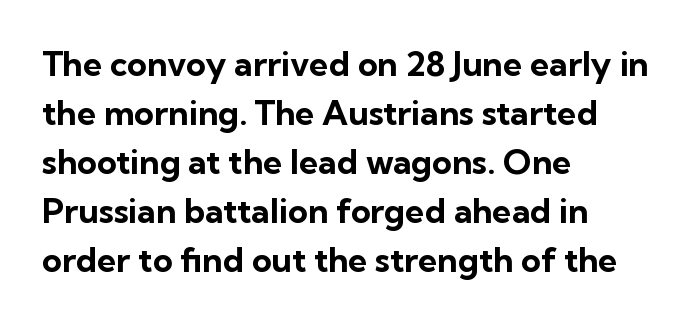
{"serif": "no", "italic": "no", "bold": "yes", "weight": "bold", "width": "normal", "stroke_contrast": "low", "x_height": "medium", "monospaced": "no", "underline": "no", "align": "left", "line_spacing": "normal", "line_spacing_ratio": 1.44, "letter_spacing": "normal", "letter_spacing_em": 0.0, "glyph_px": 34}
